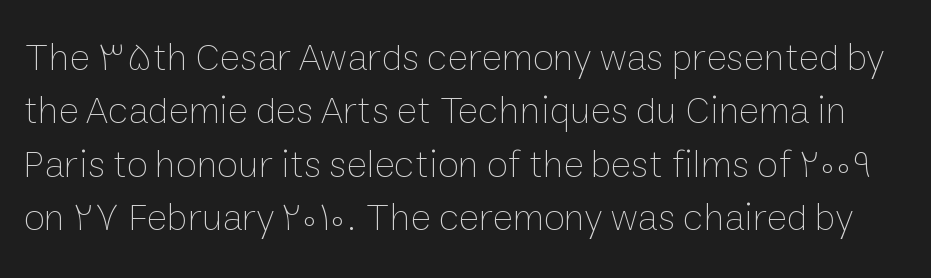
Q: Is the text bold? A: No.
Q: Is the text italic (slanted)? A: No, it is upright.
Q: Is the text underlined? A: No.
Q: Is the spacing between letters normal or unusually wide? A: Normal.
Q: Is the spacing between lines tight, normal or loose? A: Normal.
Q: Width (condensed, normal, or wide)? A: Normal.
Q: Stroke contrast? A: Low.
Q: x-height? A: Medium.
Q: Monospaced? A: No.
